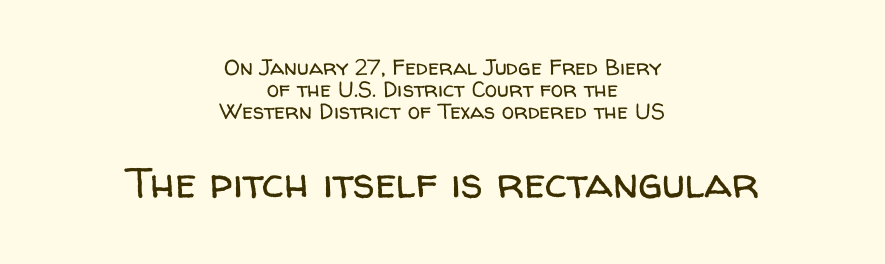
{"serif": "no", "italic": "no", "bold": "no", "weight": "regular", "width": "normal", "stroke_contrast": "low", "x_height": "medium", "monospaced": "no", "underline": "no", "align": "center", "line_spacing": "tight", "line_spacing_ratio": 1.01, "letter_spacing": "normal", "letter_spacing_em": 0.0, "larger_block": "second", "size_ratio": 1.95, "glyph_px": 43}
